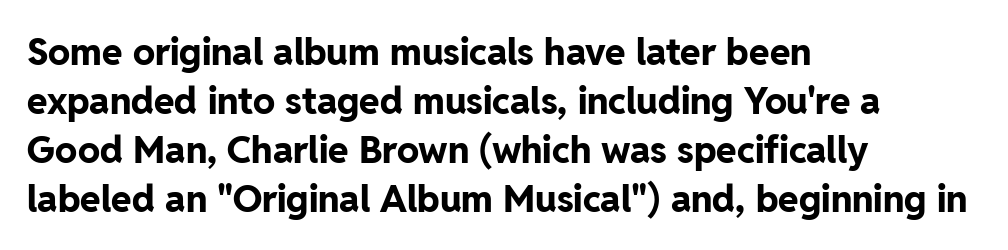
{"serif": "no", "italic": "no", "bold": "yes", "weight": "bold", "width": "normal", "stroke_contrast": "low", "x_height": "medium", "monospaced": "no", "underline": "no", "align": "left", "line_spacing": "normal", "line_spacing_ratio": 1.32, "letter_spacing": "normal", "letter_spacing_em": 0.0, "glyph_px": 37}
